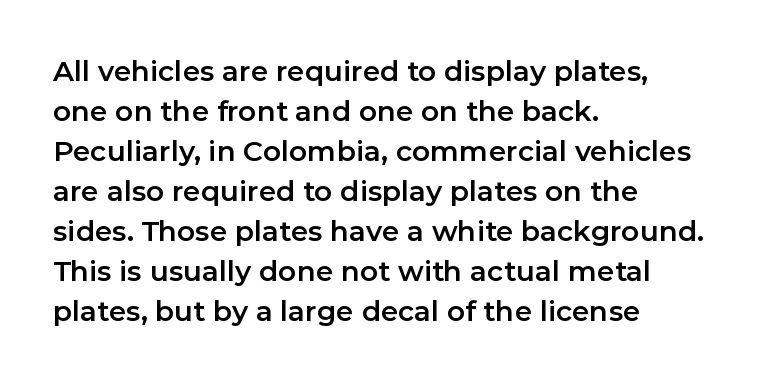
{"serif": "no", "italic": "no", "width": "normal", "stroke_contrast": "low", "x_height": "medium", "monospaced": "no", "underline": "no", "align": "left", "line_spacing": "normal", "line_spacing_ratio": 1.43, "letter_spacing": "normal", "letter_spacing_em": 0.0, "glyph_px": 28}
